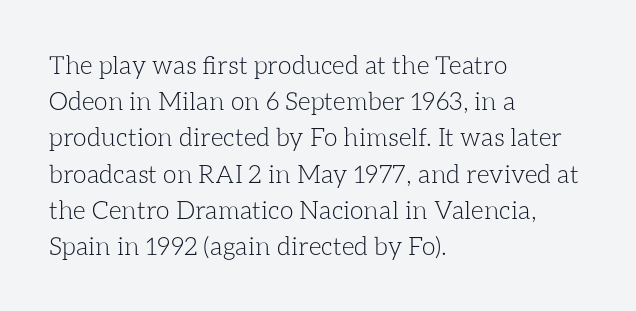
The image shows 25 px text type, upright; set left-aligned, normal line spacing (1.45x), normal letter spacing, not underlined.
